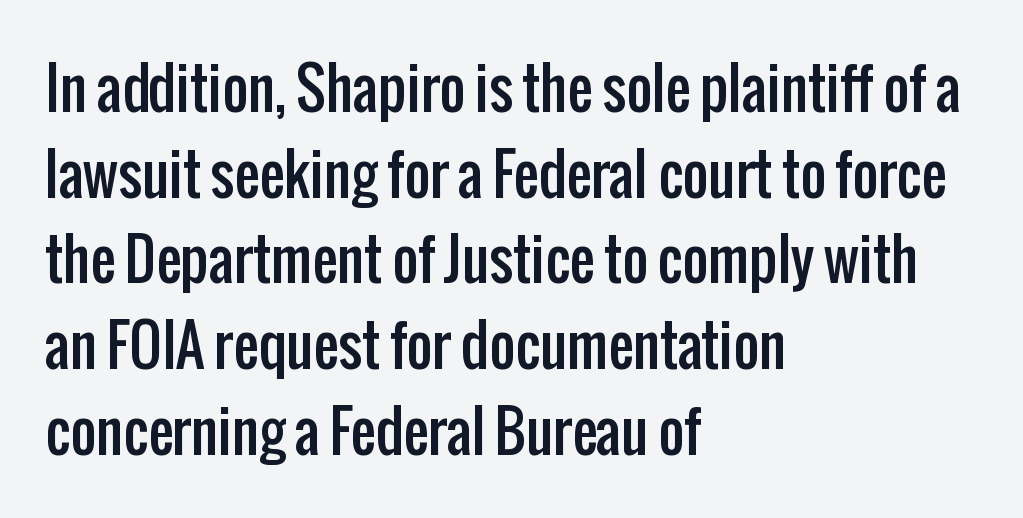
The image shows 56 px condensed sans-serif type, upright; set left-aligned, normal line spacing (1.53x), normal letter spacing, not underlined; low stroke contrast and a medium x-height.
